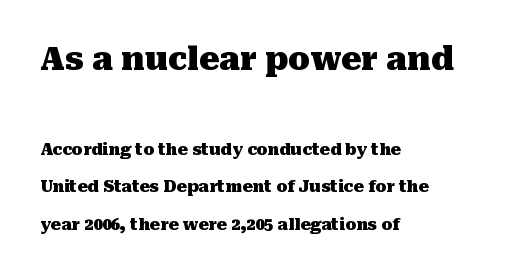
The image shows 32 px heavy serif type, upright; set left-aligned, loose line spacing (2.33x), normal letter spacing, not underlined; the first (top) block is 2.0x larger; medium stroke contrast and a medium x-height.
